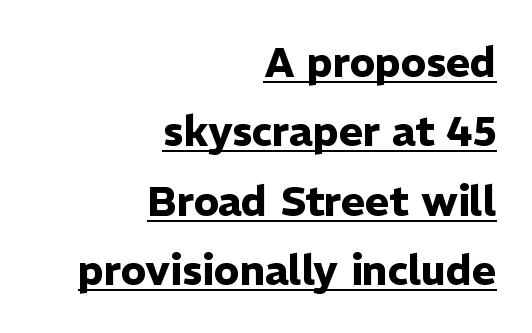
Caption: lettering with a line underneath. The strokes are fattened all the way to bold. The axis of the letterforms is exactly vertical. What kind of face is this? One without serifs — a sans.
